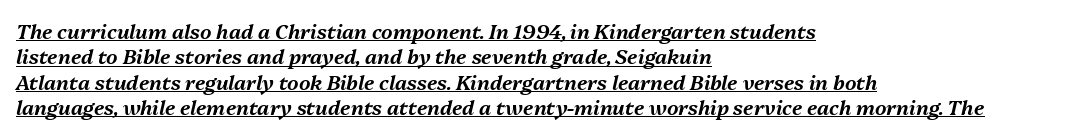
A typesetter would call this leading conventional body-copy spacing. You could call the tracking neutral — neither tight nor loose. Compared with undecorated copy, this sample adds a rule below the words. Is the type slanted? Yes — the strokes lean at a clear angle.
